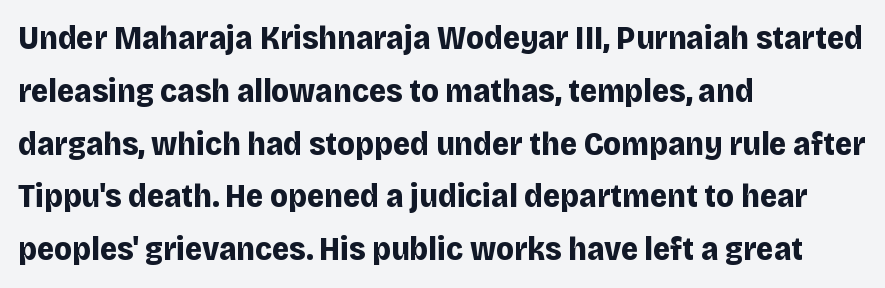
Q: Is the text bold? A: Yes.
Q: Is the text italic (slanted)? A: No, it is upright.
Q: Is the typeface a serif or a sans-serif typeface? A: Sans-serif.
Q: Is the text underlined? A: No.
Q: How is the paragraph aligned? A: Left-aligned.
Q: Is the spacing between letters normal or unusually wide? A: Normal.
Q: Is the spacing between lines tight, normal or loose? A: Normal.
Q: Width (condensed, normal, or wide)? A: Normal.
Q: Stroke contrast? A: Low.
Q: x-height? A: Large.
Q: Monospaced? A: No.
